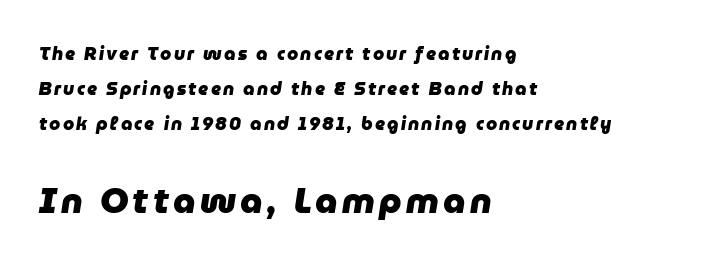
This layout puts the modest block above and the oversized block below. The sample has been set heavy, in full bold. The words here are not underlined. It's the slanting kind of type.
